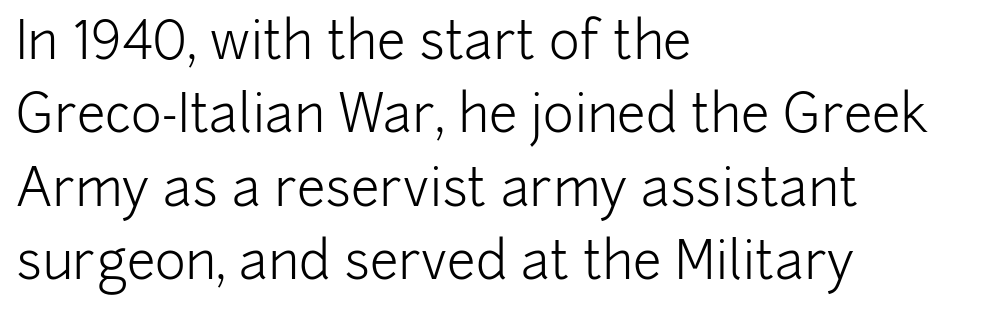
Q: Is the text bold? A: No.
Q: Is the text italic (slanted)? A: No, it is upright.
Q: Is the typeface a serif or a sans-serif typeface? A: Sans-serif.
Q: Is the text underlined? A: No.
Q: How is the paragraph aligned? A: Left-aligned.
Q: Is the spacing between letters normal or unusually wide? A: Normal.
Q: Is the spacing between lines tight, normal or loose? A: Normal.
Q: Width (condensed, normal, or wide)? A: Normal.
Q: Stroke contrast? A: Low.
Q: x-height? A: Medium.
Q: Monospaced? A: No.
